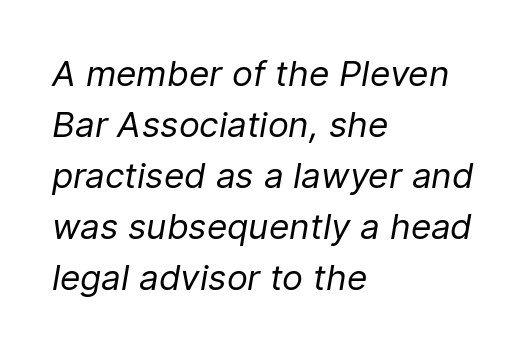
Q: Is the text bold? A: No.
Q: Is the text italic (slanted)? A: Yes, it leans right by about 9 degrees.
Q: Is the text underlined? A: No.
Q: How is the paragraph aligned? A: Left-aligned.
Q: Is the spacing between letters normal or unusually wide? A: Normal.
Q: Is the spacing between lines tight, normal or loose? A: Normal.
Q: Width (condensed, normal, or wide)? A: Normal.
Q: Stroke contrast? A: Low.
Q: x-height? A: Medium.
Q: Monospaced? A: No.
